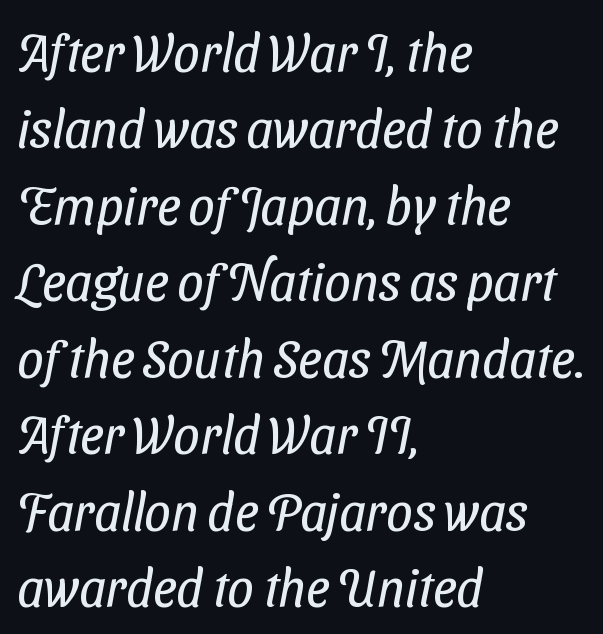
Q: Is the text bold? A: No.
Q: Is the typeface a serif or a sans-serif typeface? A: Sans-serif.
Q: Is the text underlined? A: No.
Q: How is the paragraph aligned? A: Left-aligned.
Q: Is the spacing between letters normal or unusually wide? A: Normal.
Q: Is the spacing between lines tight, normal or loose? A: Normal.
Q: Width (condensed, normal, or wide)? A: Condensed.
Q: Stroke contrast? A: Low.
Q: x-height? A: Medium.
Q: Monospaced? A: No.
